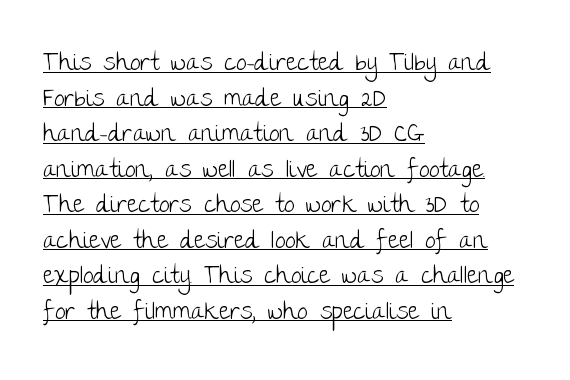
Left-aligned paragraph, ragged on the right. Honestly, the underline is the first thing you notice here. Nobody touched the tracking dial on this one. The characters are drawn with everyday or finer stroke widths.
